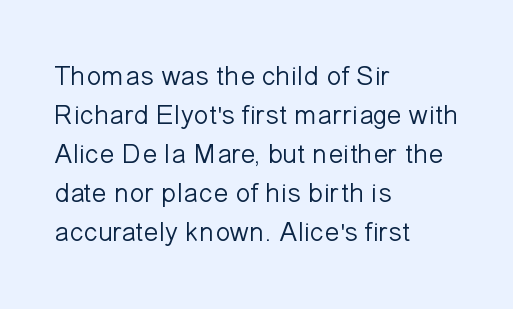
Q: Is the text bold? A: No.
Q: Is the text italic (slanted)? A: No, it is upright.
Q: Is the typeface a serif or a sans-serif typeface? A: Sans-serif.
Q: Is the text underlined? A: No.
Q: How is the paragraph aligned? A: Left-aligned.
Q: Is the spacing between letters normal or unusually wide? A: Normal.
Q: Is the spacing between lines tight, normal or loose? A: Normal.
Q: Width (condensed, normal, or wide)? A: Normal.
Q: Stroke contrast? A: Low.
Q: x-height? A: Medium.
Q: Monospaced? A: No.
